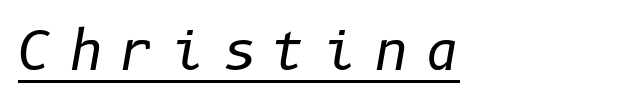
The image shows 53 px regular-weight type, italic (leaning right); set unusually wide letter spacing (+0.31 em), underlined; low stroke contrast and a medium x-height.
